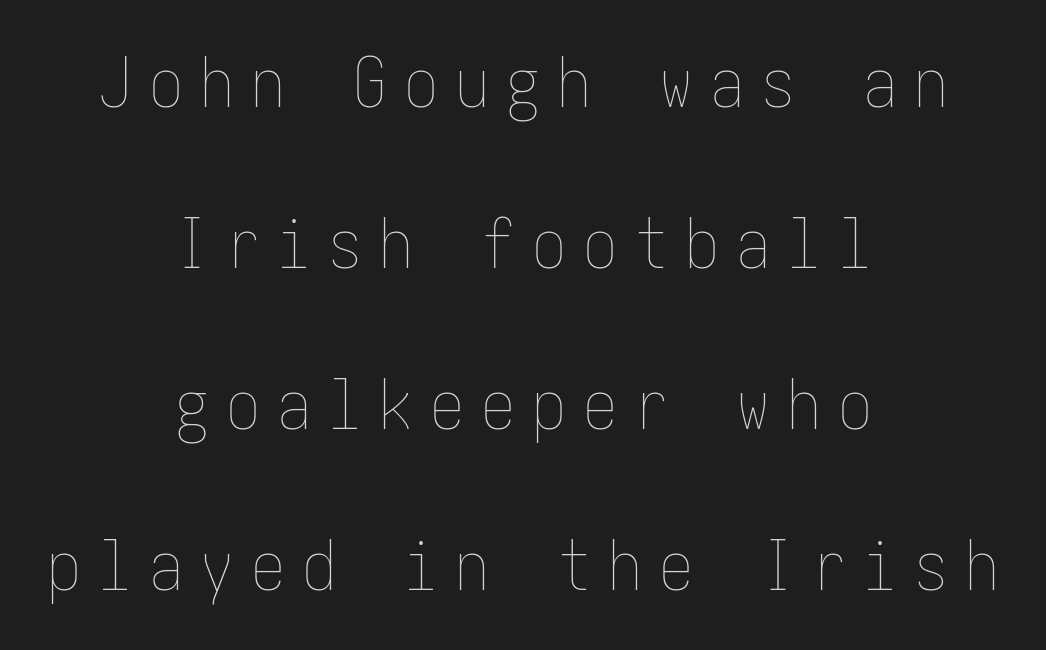
Q: Is the text bold? A: No.
Q: Is the text italic (slanted)? A: No, it is upright.
Q: Is the text underlined? A: No.
Q: How is the paragraph aligned? A: Centered.
Q: Is the spacing between letters normal or unusually wide? A: Unusually wide.
Q: Is the spacing between lines tight, normal or loose? A: Loose.
Q: Width (condensed, normal, or wide)? A: Condensed.
Q: Stroke contrast? A: Low.
Q: x-height? A: Medium.
